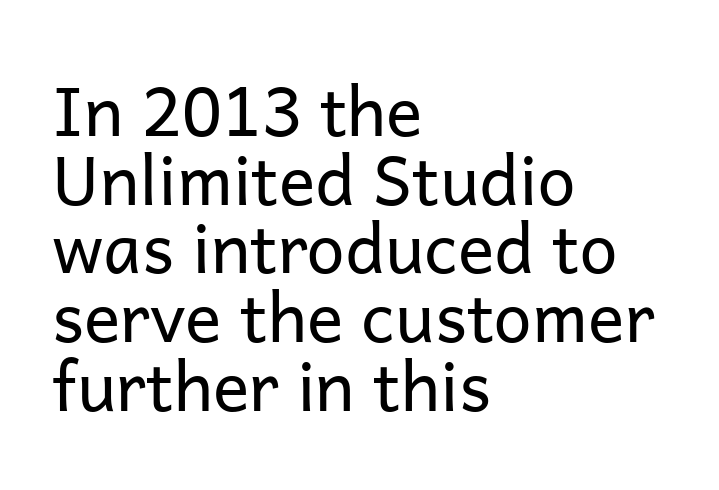
{"serif": "no", "italic": "no", "bold": "no", "weight": "regular", "width": "normal", "stroke_contrast": "low", "x_height": "medium", "monospaced": "no", "underline": "no", "align": "left", "line_spacing": "tight", "line_spacing_ratio": 1.01, "letter_spacing": "normal", "letter_spacing_em": 0.0, "glyph_px": 68}
